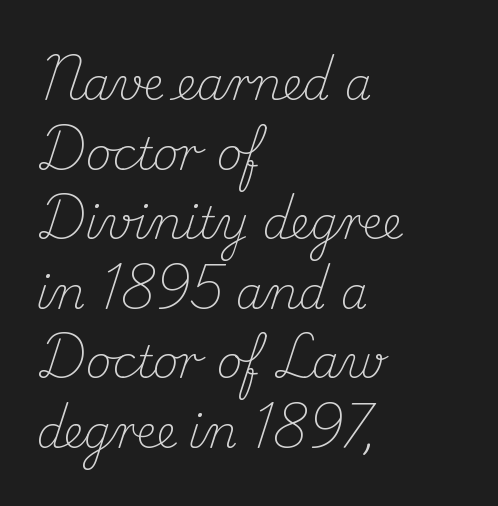
The image shows 44 px light serif type; set left-aligned, normal line spacing (1.58x), normal letter spacing, not underlined; medium stroke contrast and a small x-height.
